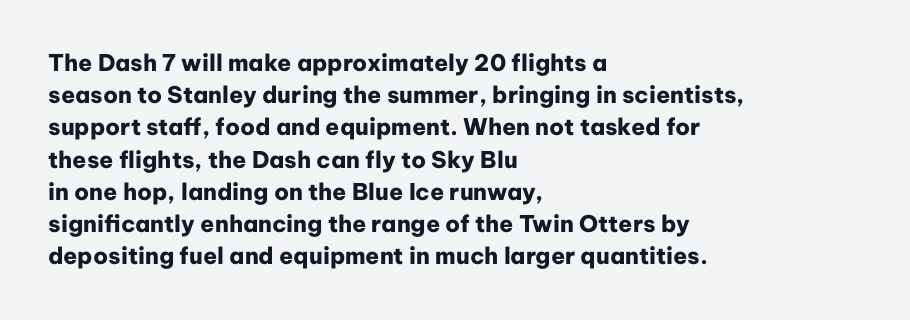
{"italic": "no", "bold": "yes", "underline": "no", "align": "left", "line_spacing": "normal", "line_spacing_ratio": 1.4, "letter_spacing": "normal", "letter_spacing_em": 0.0, "glyph_px": 23}
